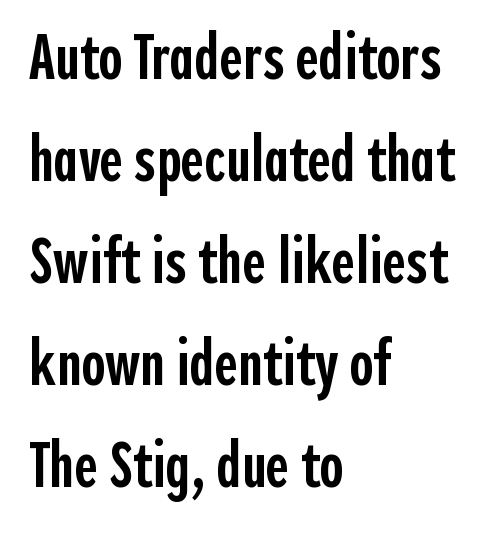
{"serif": "no", "italic": "no", "bold": "semi", "weight": "semibold", "width": "condensed", "x_height": "medium", "monospaced": "no", "underline": "no", "align": "left", "line_spacing": "normal", "line_spacing_ratio": 1.57, "letter_spacing": "normal", "letter_spacing_em": 0.0, "glyph_px": 65}
